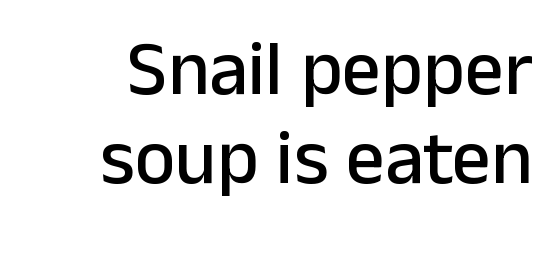
Q: Is the text italic (slanted)? A: No, it is upright.
Q: Is the typeface a serif or a sans-serif typeface? A: Sans-serif.
Q: Is the text underlined? A: No.
Q: Is the spacing between letters normal or unusually wide? A: Normal.
Q: Width (condensed, normal, or wide)? A: Normal.
Q: Stroke contrast? A: Low.
Q: x-height? A: Medium.
Q: Monospaced? A: No.
